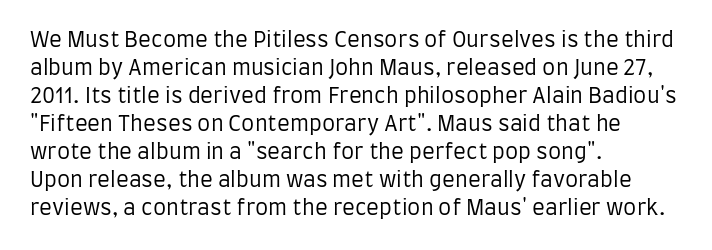
The paragraph has a hard left edge and a soft right edge. Rows of type keep a routine distance in the vertical direction. The letters sit at their default tracking, neither squeezed nor spread. Posture: vertical.
